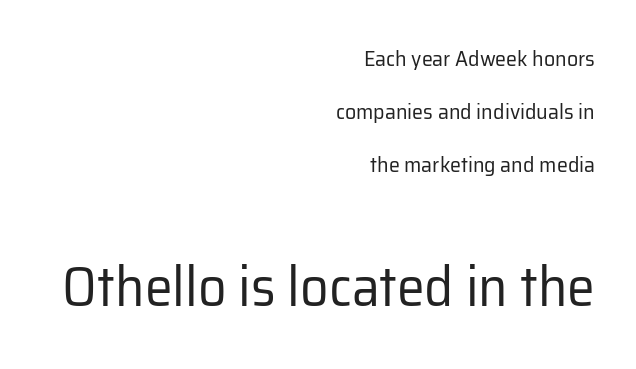
The setting favours the right margin, as signatures and pull-quotes sometimes do. Posture: straight, roman, zero tilt. The face used here appears at its bigger size in the lower chunk. You could not count columns in this text — the font is proportionally spaced. Caption: standard tracking, unaltered. The space directly below the letters is spotless.
